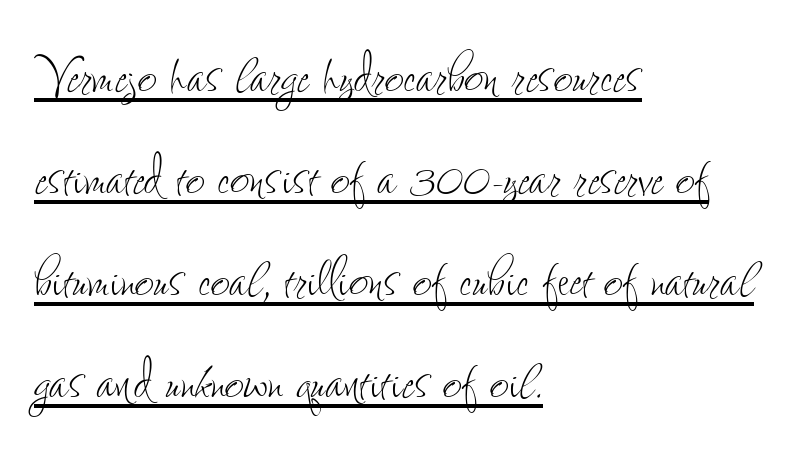
Layout note: lines flush left. Underlined type. Note the varied advance widths — an 'i' is clearly narrower than an 'm'. Is the letter spacing exaggerated? No — it looks like the ordinary default. The cut favours lightness, reaching ordinary text weight at its darkest. Rows of type keep a routine distance in the vertical direction.
